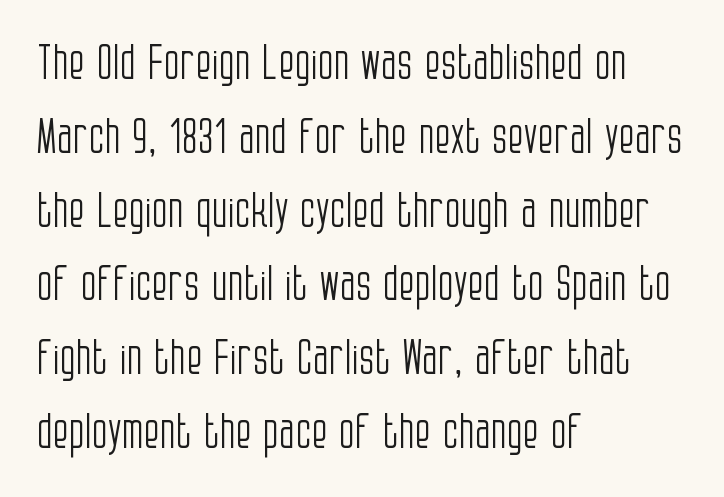
The face used here is proportionally spaced, like ordinary book or web type. Each letter's strokes conclude bluntly, with no projecting serifs. This is not heavy type; no bold has been used. Posture: straight, roman, zero tilt.
